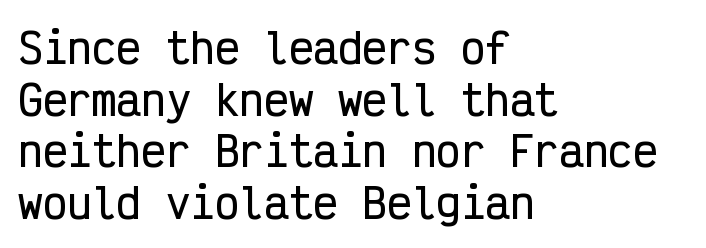
{"serif": "no", "italic": "no", "width": "condensed", "stroke_contrast": "low", "x_height": "medium", "monospaced": "yes", "underline": "no", "align": "left", "line_spacing": "normal", "line_spacing_ratio": 1.26, "letter_spacing": "normal", "letter_spacing_em": 0.0, "glyph_px": 41}
